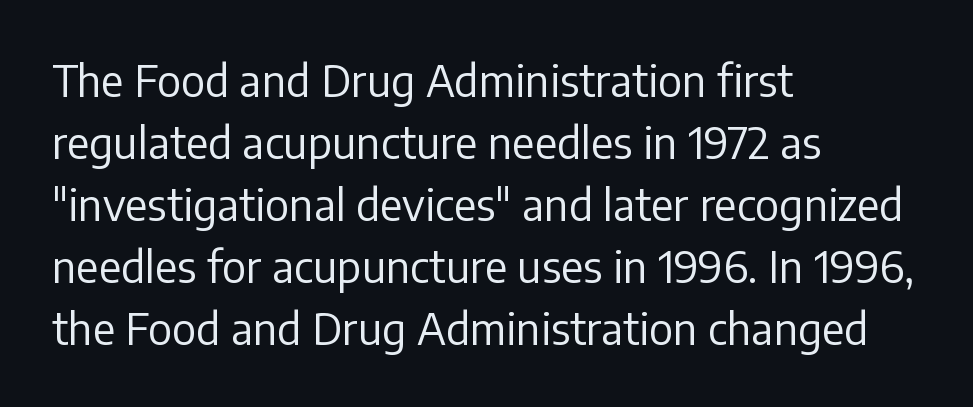
Alignment: flush left. Letters have the restrained weight of plain body copy at most. Whoever set this chose a conventional vertical rhythm. Unlike italic type, these characters show no tilt at all. The passage shown is typed in a proportional face where columns would drift. Descenders are the only things crossing below the line.
